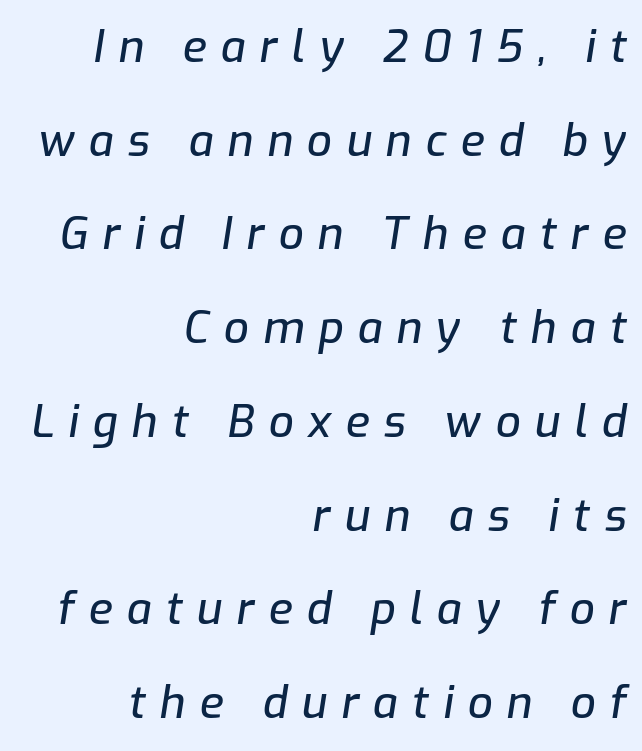
The rendering inserts visible extra space after every character. The rendering anchors every line to the right-hand side. Tall strokes in this sample are angled rather than plumb. What's the leading like? Stretched, with rows far apart. Is this a fixed-width face? No — the glyphs have proportional, varying widths.
